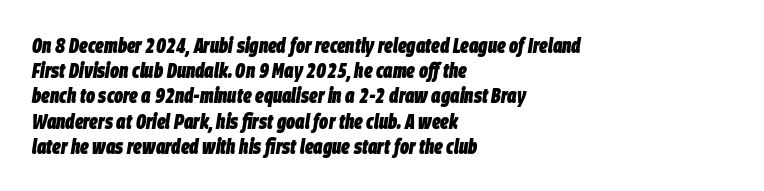
Here the glyphs are tracked normally, forming tight word shapes. The lines in this sample share a left origin and differ only in where they stop. Thick stems and heavy bowls — unmistakably bold. There's an unmistakable incline to the writing here. The string is rendered with underlining switched off.
